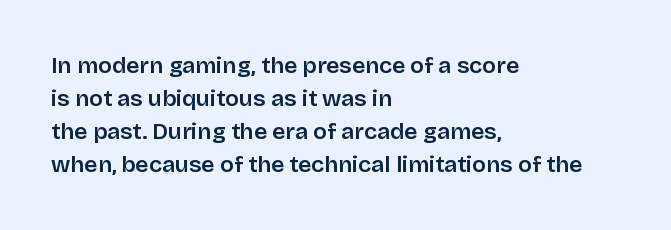
The image shows 23 px text type, upright; set left-aligned, normal line spacing (1.43x), normal letter spacing, not underlined.
